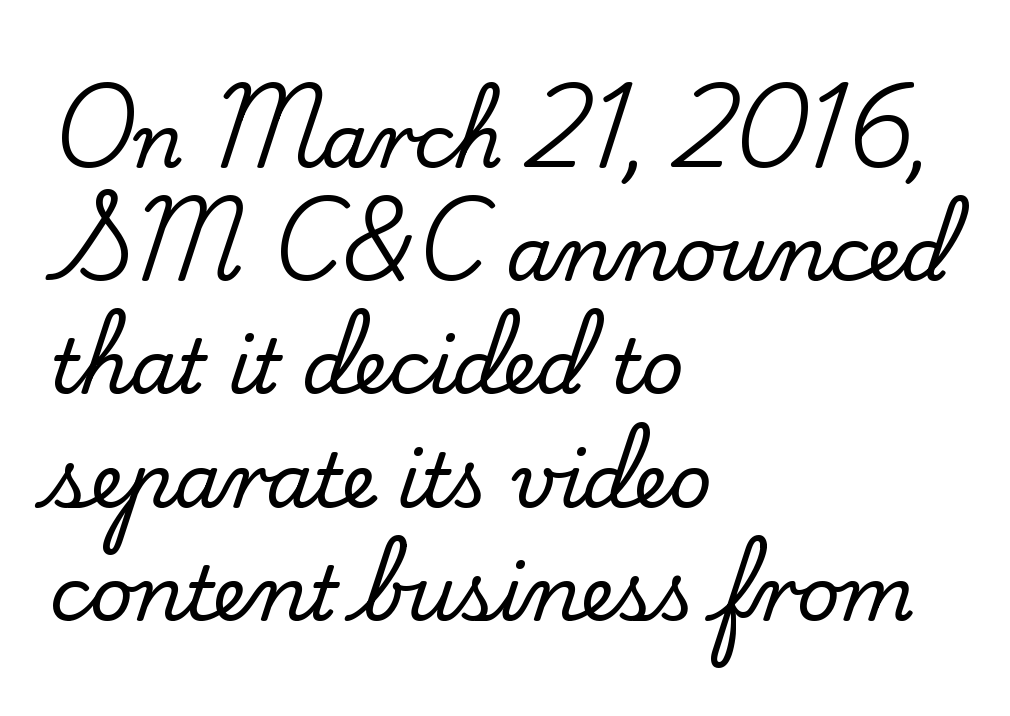
{"serif": "yes", "width": "normal", "stroke_contrast": "low", "x_height": "small", "monospaced": "no", "underline": "no", "align": "left", "line_spacing": "normal", "line_spacing_ratio": 1.51, "letter_spacing": "normal", "letter_spacing_em": 0.0, "glyph_px": 75}
